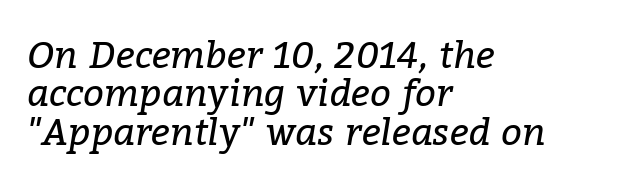
Where is the straight margin? On the left. Regarding serifs, this sample has them. The leading is snug, giving the passage a crowded texture. The area under the type is left untouched. Proportional: the letters do not fall into vertical columns.
